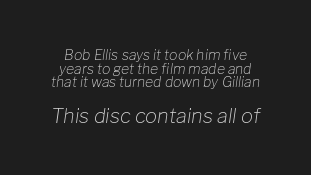
{"italic": "yes", "lean": "right", "slant_degrees": 8, "bold": "no", "underline": "no", "line_spacing": "tight", "line_spacing_ratio": 0.98, "letter_spacing": "normal", "letter_spacing_em": 0.0, "larger_block": "second", "size_ratio": 1.43, "glyph_px": 20}
